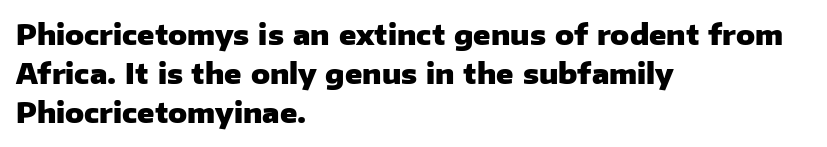
Letter spacing: default. Type without underlining. Which margin do the lines hug? The left one — the right edge is uneven. The glyphs in this specimen are sans serif.
